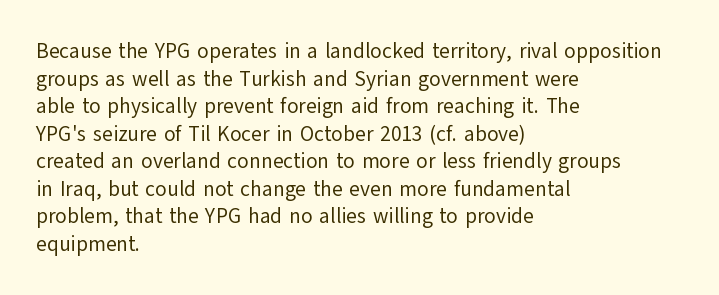
Teacher's note: observe the even left margin — that is flush-left alignment. The line texture is even and compact thanks to regular tracking. The lettering stays uniformly vertical, giving the passage a roman look. The baseline area is clear.
